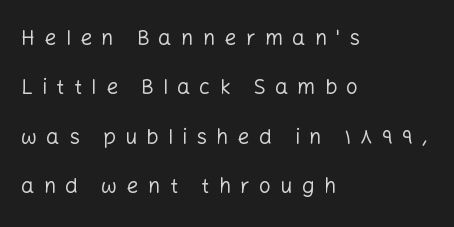
{"italic": "no", "bold": "no", "underline": "no", "align": "left", "line_spacing": "loose", "line_spacing_ratio": 2.35, "letter_spacing": "wide", "letter_spacing_em": 0.44, "glyph_px": 21}
